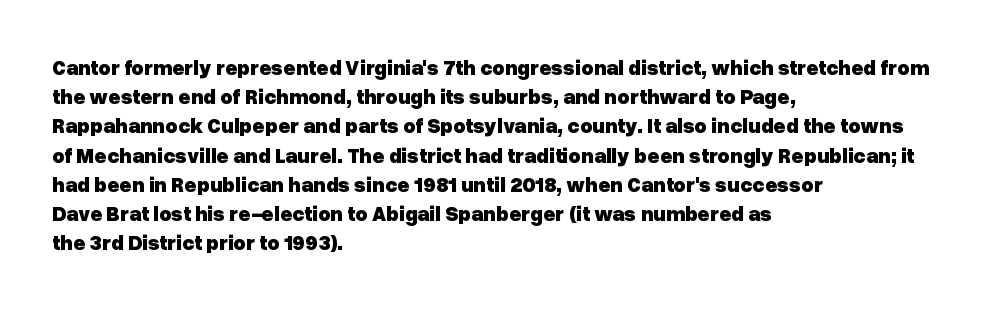
When letters stand straight like this, we call the style roman or upright. Line starts are locked; line ends wander. Quick note: underline off. Words appear dense and cohesive because spacing is normal. A normal amount of white space separates one row of letters from the next.
